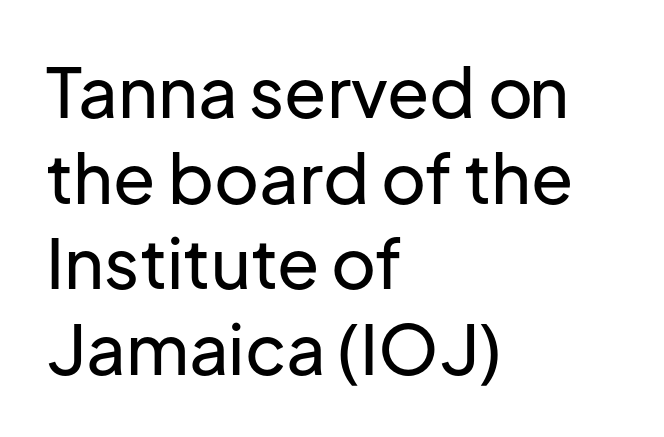
Spacing verdict: proportional, widths tailored to each character. The font family rendered here belongs to the sans-serif group. Leftover space on each line is placed entirely after the last word. Each word holds together tightly as a unit, with standard inter-letter gaps. No word sits above an underline. Notice how the stems are strictly vertical — no italics here.
